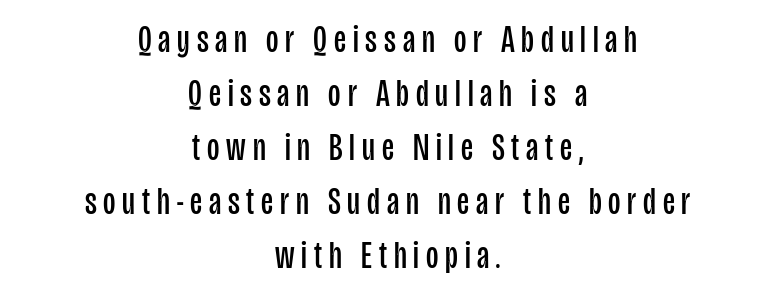
Q: Is the text bold? A: No.
Q: Is the text italic (slanted)? A: No, it is upright.
Q: Is the typeface a serif or a sans-serif typeface? A: Sans-serif.
Q: Is the text underlined? A: No.
Q: How is the paragraph aligned? A: Centered.
Q: Is the spacing between lines tight, normal or loose? A: Normal.
Q: Width (condensed, normal, or wide)? A: Condensed.
Q: Stroke contrast? A: Low.
Q: x-height? A: Large.
Q: Monospaced? A: No.
